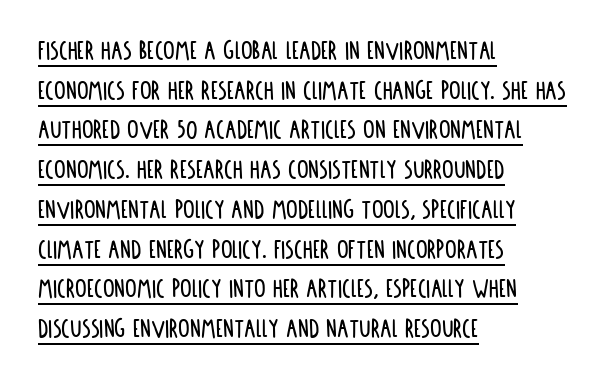
{"serif": "no", "italic": "no", "width": "condensed", "stroke_contrast": "low", "x_height": "large", "monospaced": "no", "underline": "yes", "align": "left", "line_spacing": "normal", "line_spacing_ratio": 1.37, "letter_spacing": "normal", "letter_spacing_em": 0.0, "glyph_px": 29}
